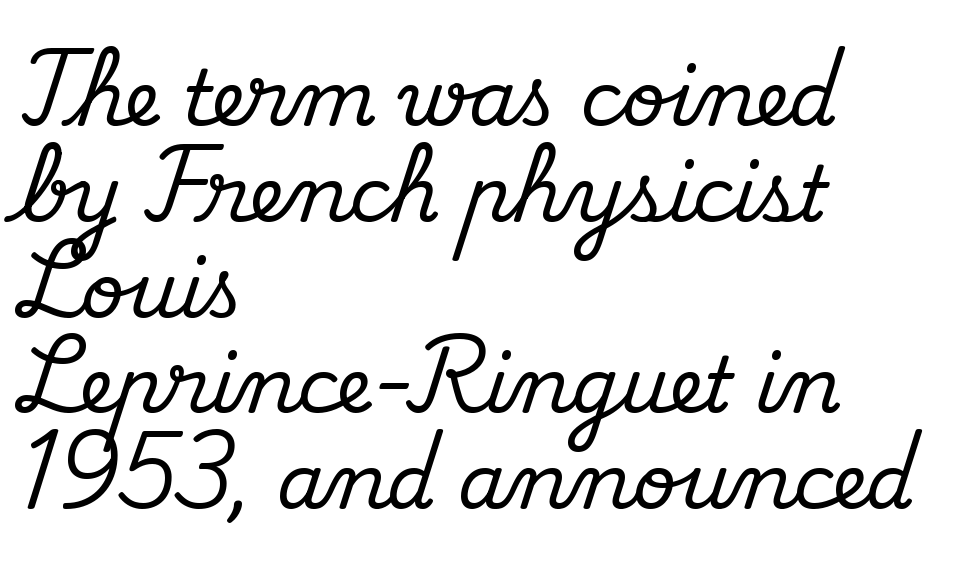
This rendering employs a face with finishing strokes, i.e., a serif. In terms of leading, this rendering sits right in the middle. The compositor pushed each line to the left boundary. The glyphs are unaccompanied by any horizontal stroke below them.
